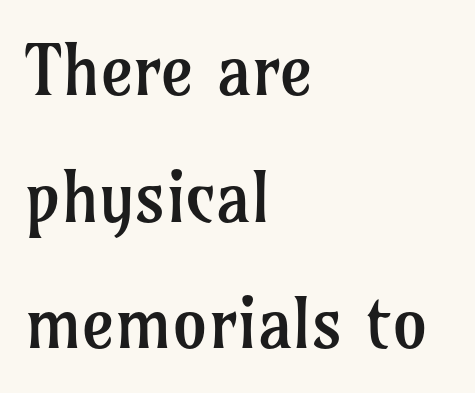
The image shows 70 px regular-weight serif type, upright; set left-aligned, line spacing 1.81x, normal letter spacing, not underlined; low stroke contrast and a medium x-height.
